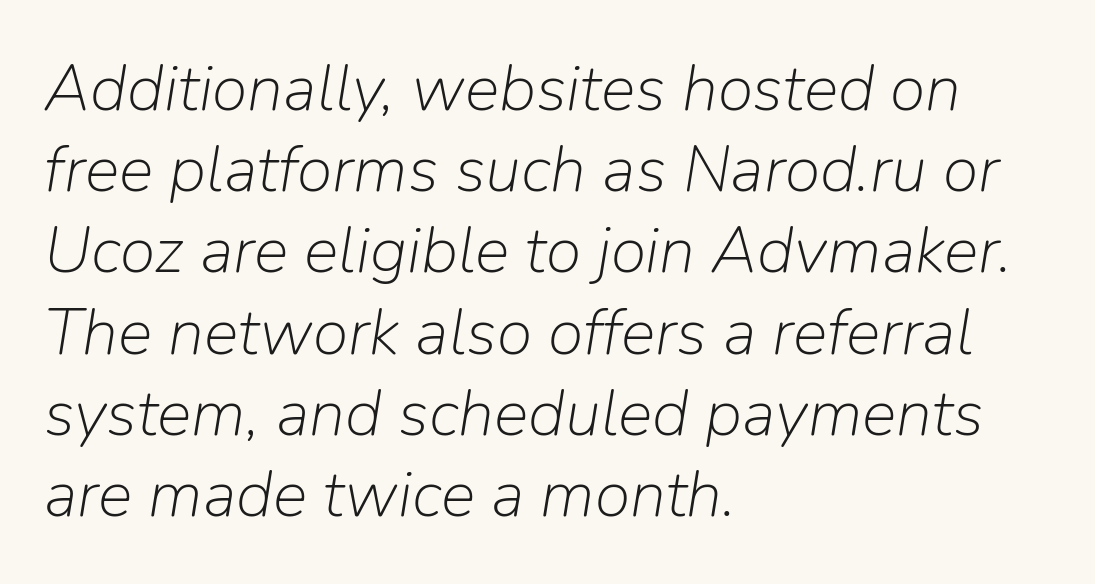
Q: Is the text bold? A: No.
Q: Is the text italic (slanted)? A: Yes, it leans right by about 9 degrees.
Q: Is the text underlined? A: No.
Q: How is the paragraph aligned? A: Left-aligned.
Q: Is the spacing between letters normal or unusually wide? A: Normal.
Q: Is the spacing between lines tight, normal or loose? A: Normal.
Q: Width (condensed, normal, or wide)? A: Normal.
Q: Stroke contrast? A: Low.
Q: x-height? A: Medium.
Q: Monospaced? A: No.
